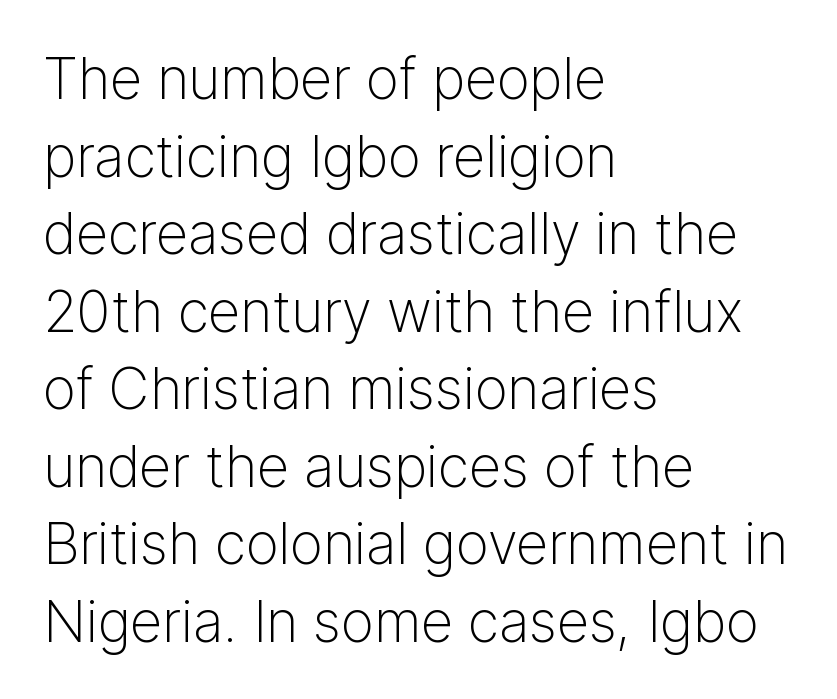
{"serif": "no", "italic": "no", "bold": "no", "weight": "light", "width": "normal", "stroke_contrast": "low", "x_height": "medium", "monospaced": "no", "underline": "no", "align": "left", "line_spacing": "normal", "line_spacing_ratio": 1.36, "letter_spacing": "normal", "letter_spacing_em": 0.0, "glyph_px": 57}
